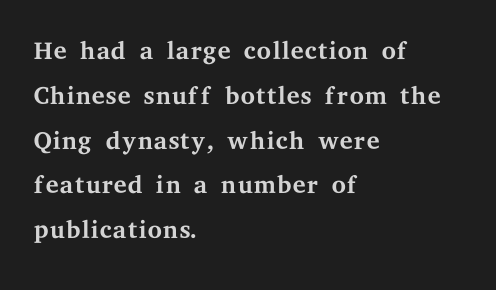
Underline: absent. Vertical strokes here are truly vertical. Caption: standard tracking, unaltered. The weight would be labelled regular, book, light, or lighter still.
